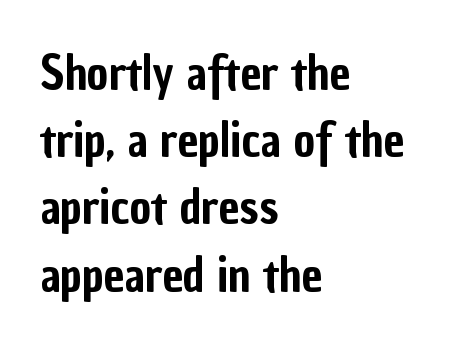
Q: Is the text italic (slanted)? A: No, it is upright.
Q: Is the typeface a serif or a sans-serif typeface? A: Sans-serif.
Q: Is the text underlined? A: No.
Q: How is the paragraph aligned? A: Left-aligned.
Q: Is the spacing between letters normal or unusually wide? A: Normal.
Q: Is the spacing between lines tight, normal or loose? A: Normal.
Q: Width (condensed, normal, or wide)? A: Condensed.
Q: Stroke contrast? A: Low.
Q: x-height? A: Medium.
Q: Monospaced? A: No.
